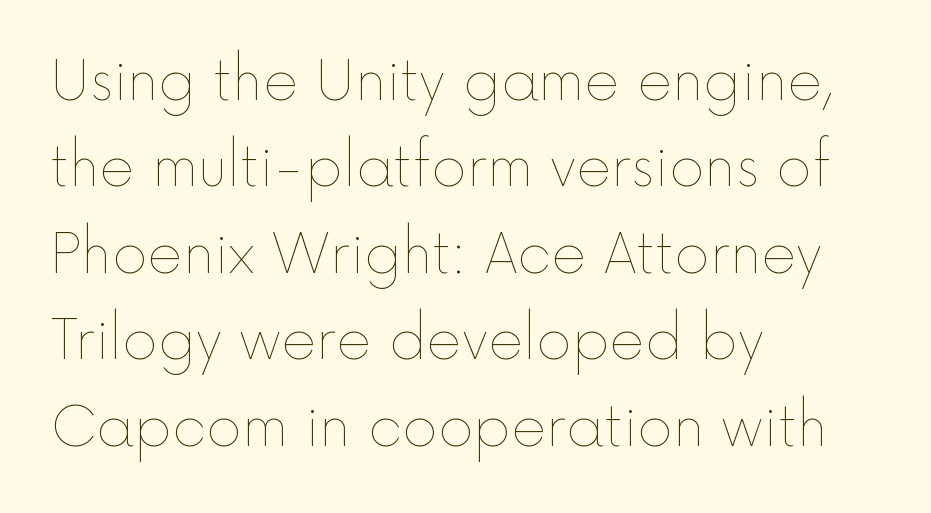
{"italic": "no", "bold": "no", "weight": "thin", "width": "normal", "x_height": "medium", "monospaced": "no", "underline": "no", "align": "left", "line_spacing": "normal", "line_spacing_ratio": 1.6, "letter_spacing": "normal", "letter_spacing_em": 0.0, "glyph_px": 54}
